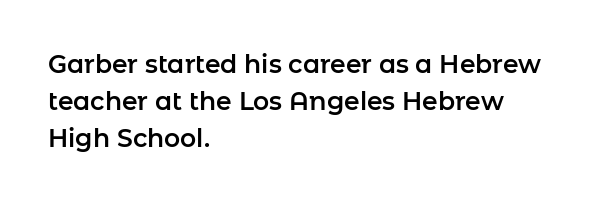
The image shows 25 px text type, upright; set left-aligned, normal line spacing (1.49x), normal letter spacing, not underlined.
